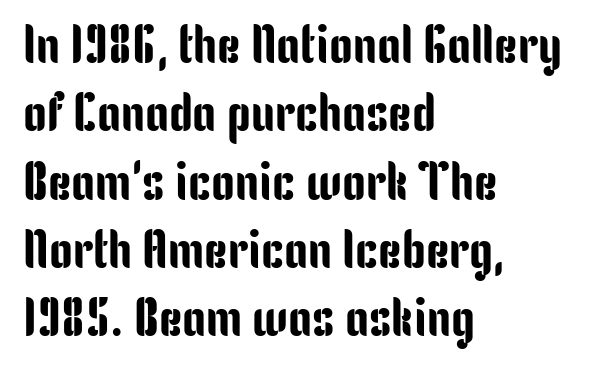
The image shows 53 px condensed sans-serif type, upright; set left-aligned, normal line spacing (1.29x), normal letter spacing, not underlined; low stroke contrast and a medium x-height.
